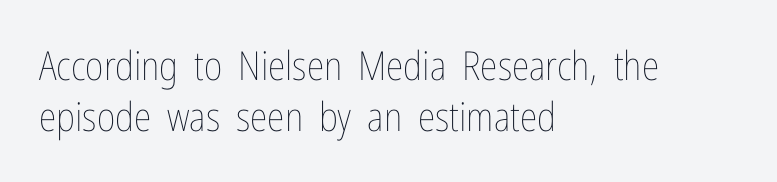
Nothing unusual about the tracking: characters are spaced as the font intends. All the whitespace from short lines collects on the right. The strokes carry an ordinary text weight at most. Do the characters align in a grid? No, the font is proportional.
